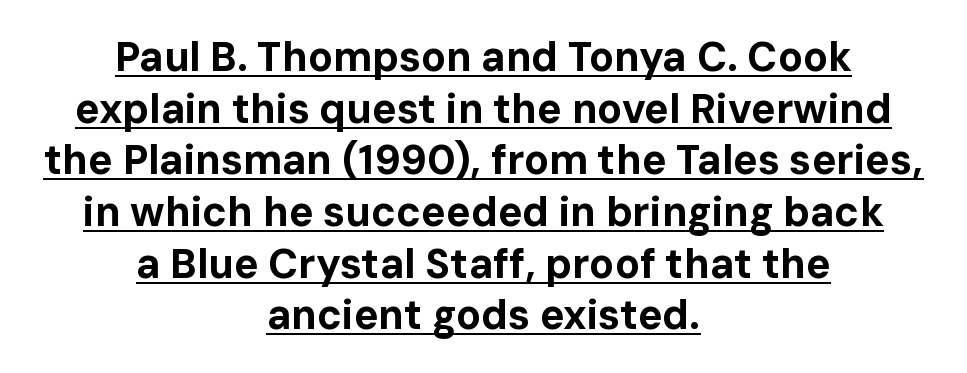
{"serif": "no", "italic": "no", "bold": "yes", "weight": "bold", "width": "normal", "stroke_contrast": "low", "x_height": "medium", "monospaced": "no", "underline": "yes", "align": "center", "line_spacing": "normal", "line_spacing_ratio": 1.26, "letter_spacing": "normal", "letter_spacing_em": 0.0, "glyph_px": 41}
